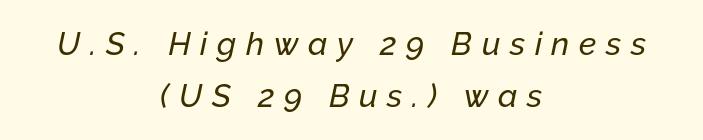
The image shows 32 px text type, italic (leaning right); set centered, normal line spacing (1.64x), unusually wide letter spacing (+0.3 em), not underlined; low stroke contrast and a medium x-height.
